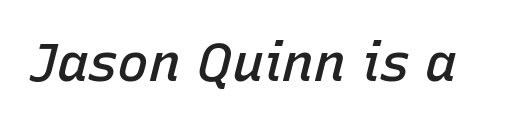
{"italic": "yes", "lean": "right", "slant_degrees": 15, "bold": "semi", "weight": "semibold", "width": "normal", "stroke_contrast": "low", "x_height": "medium", "monospaced": "no", "underline": "no", "letter_spacing": "normal", "letter_spacing_em": 0.0, "glyph_px": 53}
